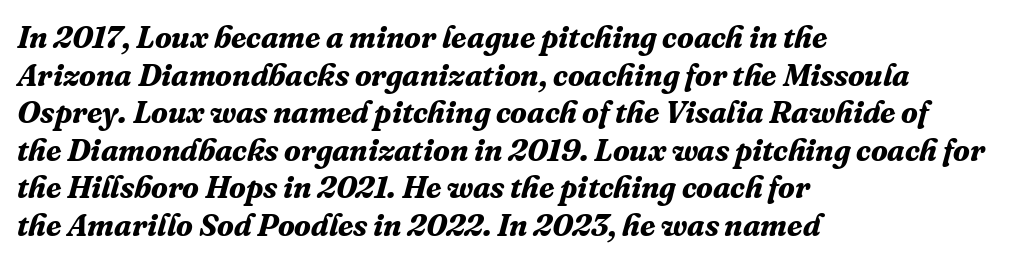
The image shows 31 px bold serif type, italic (leaning right); set left-aligned, line spacing 1.21x, normal letter spacing, not underlined; medium stroke contrast and a medium x-height.
